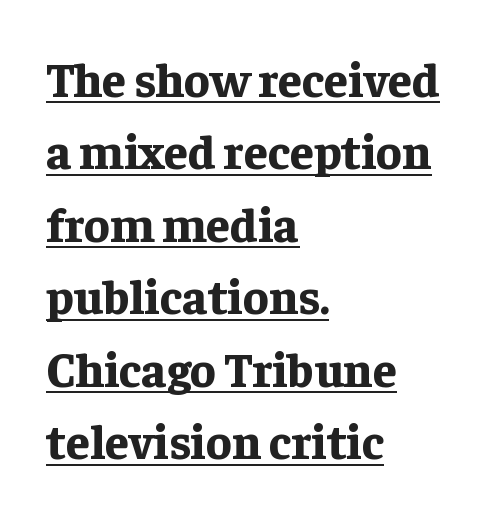
The image shows 48 px bold serif type, upright; set left-aligned, normal line spacing (1.51x), normal letter spacing, underlined; low stroke contrast and a medium x-height.
